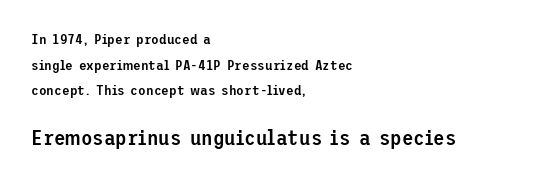
Q: Is the text bold? A: Semi-bold.
Q: Is the text italic (slanted)? A: No, it is upright.
Q: Is the text underlined? A: No.
Q: How is the paragraph aligned? A: Left-aligned.
Q: Is the spacing between letters normal or unusually wide? A: Normal.
Q: Which block of text is set in a larger size, the first (top) or the second (bottom)? A: The second (bottom) one.
